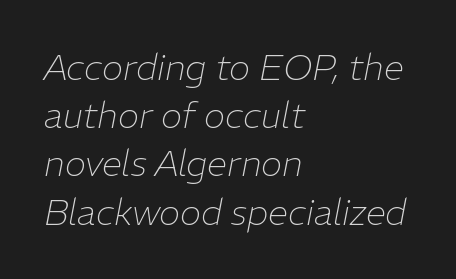
{"italic": "yes", "lean": "right", "slant_degrees": 11, "bold": "no", "weight": "thin", "width": "normal", "stroke_contrast": "low", "x_height": "medium", "monospaced": "no", "underline": "no", "align": "left", "line_spacing": "normal", "line_spacing_ratio": 1.34, "letter_spacing": "normal", "letter_spacing_em": 0.0, "glyph_px": 36}
